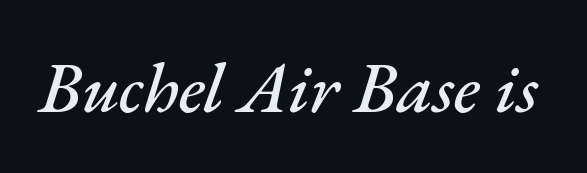
The image shows 72 px text type, italic (leaning right); set normal letter spacing, not underlined; medium stroke contrast and a small x-height.
